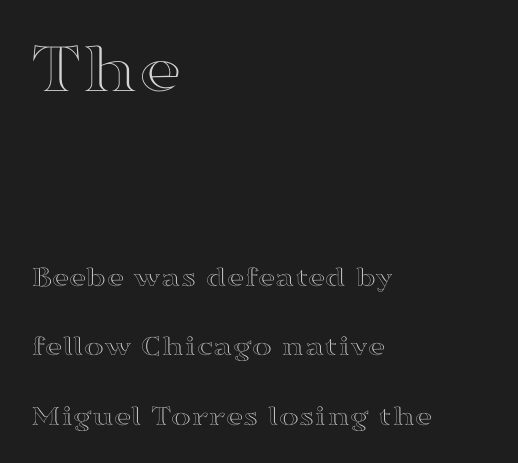
The image shows 74 px wide type, upright; set left-aligned, loose line spacing (2.32x), normal letter spacing, not underlined; the first (top) block is 2.47x larger; a medium x-height.
